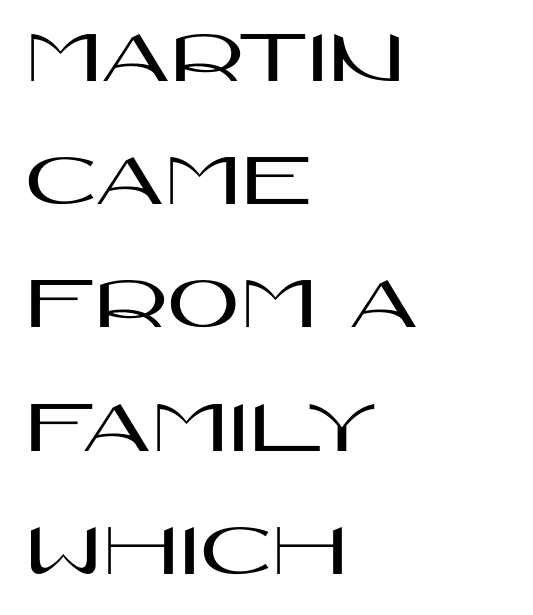
{"serif": "no", "italic": "no", "width": "wide", "stroke_contrast": "high", "x_height": "large", "monospaced": "no", "underline": "no", "align": "left", "line_spacing": "normal", "line_spacing_ratio": 1.56, "letter_spacing": "normal", "letter_spacing_em": 0.0, "glyph_px": 79}
